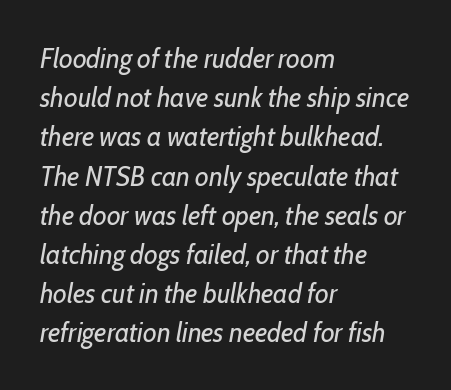
The image shows 28 px regular-weight, condensed type, italic (leaning right); set left-aligned, normal line spacing (1.4x), normal letter spacing, not underlined; low stroke contrast and a medium x-height.
